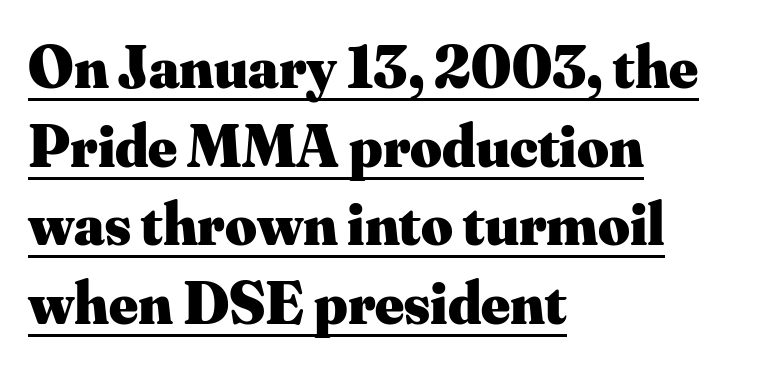
The typography opts for an upright posture over an oblique one. Honestly, the row spacing looks completely unremarkable. Has an underline been added? It has. Weight: bold.
